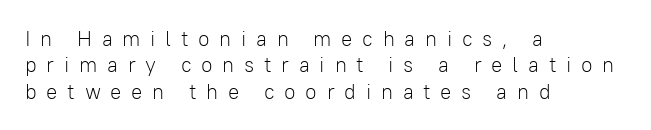
{"italic": "no", "bold": "no", "underline": "no", "align": "left", "line_spacing": "normal", "line_spacing_ratio": 1.26, "letter_spacing": "wide", "letter_spacing_em": 0.46, "glyph_px": 21}
